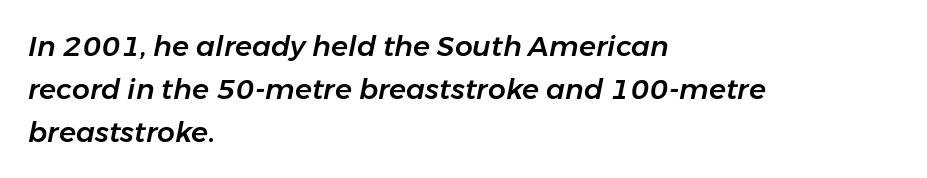
The image shows 28 px text type, italic (leaning right); set left-aligned, normal line spacing (1.53x), normal letter spacing, not underlined; low stroke contrast and a medium x-height.
